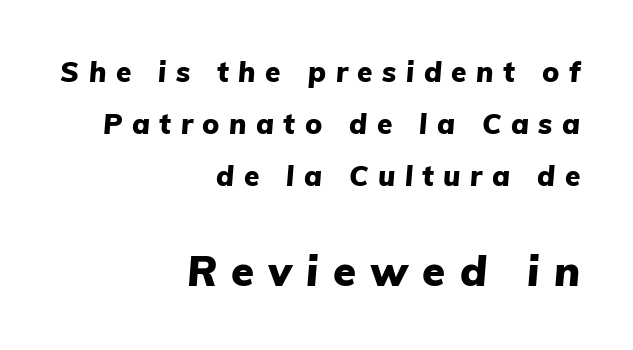
Top chunk: small. Bottom chunk: large. Here the designer chose a conventional face with non-uniform glyph widths. These lines have a slow, spaced-out rhythm from letter to letter. The passage shown leans; its letterforms are oblique.
